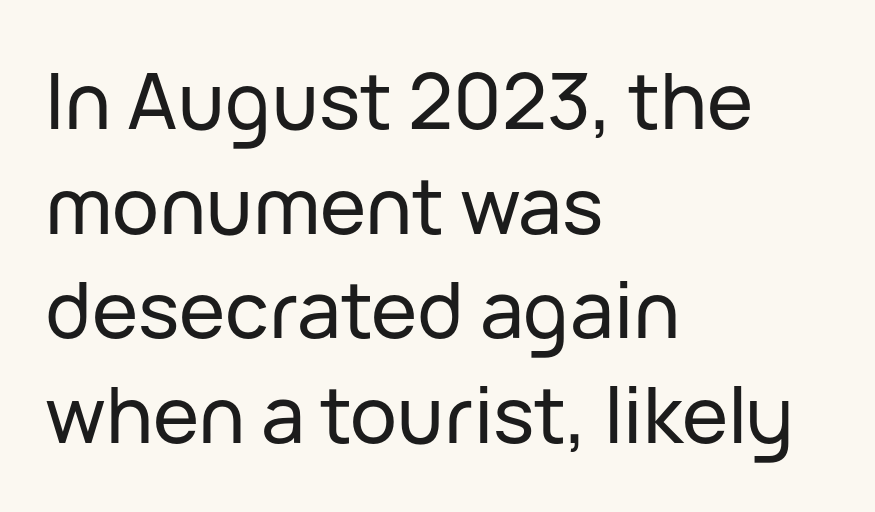
The font's upright variant was chosen for this text. Only glyphs here, with clear space below each row. A typesetter would call this proportional, since set widths differ per character. The lines in this sample share a left origin and differ only in where they stop. The text was rendered using a sans face with plain stroke endings. The passage shown has conventional tracking throughout.
